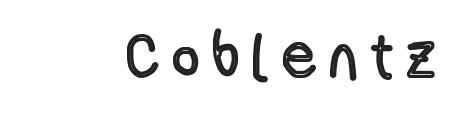
Style check: upright. Here the designer chose a conventional face with non-uniform glyph widths. Someone cranked the tracking dial way up on this one. Every row of glyphs terminates at an identical x-position on the right. Type without underlining.
